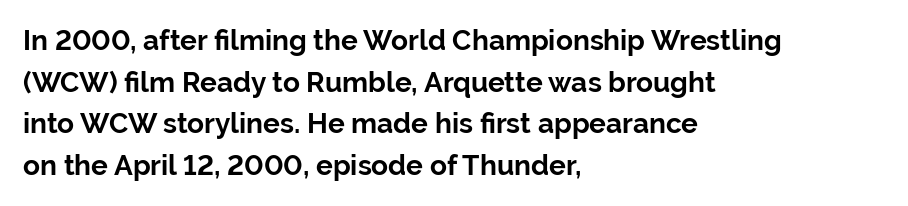
Q: Is the text bold? A: Yes.
Q: Is the text italic (slanted)? A: No, it is upright.
Q: Is the typeface a serif or a sans-serif typeface? A: Sans-serif.
Q: Is the text underlined? A: No.
Q: How is the paragraph aligned? A: Left-aligned.
Q: Is the spacing between letters normal or unusually wide? A: Normal.
Q: Is the spacing between lines tight, normal or loose? A: Normal.
Q: Width (condensed, normal, or wide)? A: Normal.
Q: Stroke contrast? A: Low.
Q: x-height? A: Medium.
Q: Monospaced? A: No.
